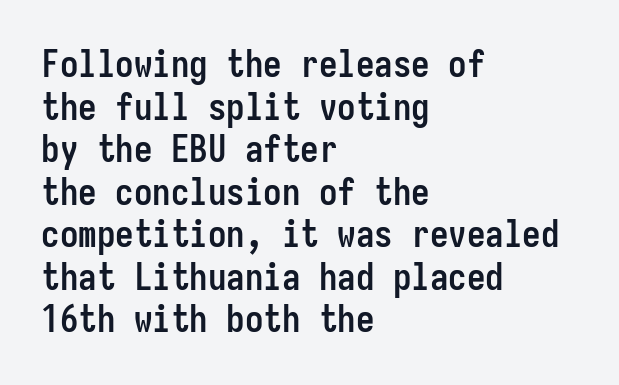
The image shows 37 px semibold, condensed sans-serif type, upright, monospaced; set left-aligned, tight line spacing (1.15x), normal letter spacing, not underlined; low stroke contrast and a medium x-height.
